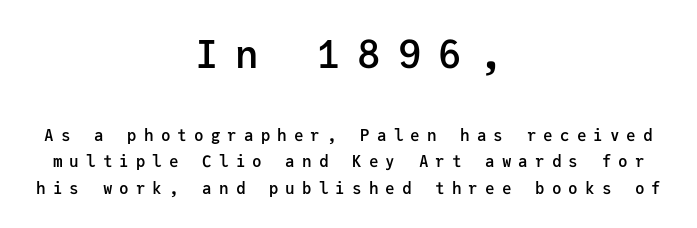
Q: Is the text bold? A: Semi-bold.
Q: Is the text italic (slanted)? A: No, it is upright.
Q: Is the typeface a serif or a sans-serif typeface? A: Sans-serif.
Q: Is the text underlined? A: No.
Q: How is the paragraph aligned? A: Centered.
Q: Is the spacing between letters normal or unusually wide? A: Unusually wide.
Q: Is the spacing between lines tight, normal or loose? A: Normal.
Q: Which block of text is set in a larger size, the first (top) or the second (bottom)? A: The first (top) one.
Q: Width (condensed, normal, or wide)? A: Normal.
Q: Stroke contrast? A: Low.
Q: x-height? A: Medium.
Q: Monospaced? A: Yes.
